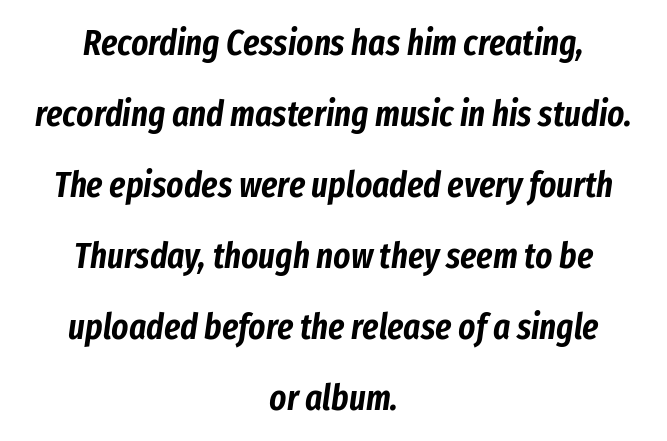
The image shows 36 px condensed type, italic (leaning right); set centered, loose line spacing (1.97x), normal letter spacing, not underlined; low stroke contrast and a medium x-height.
